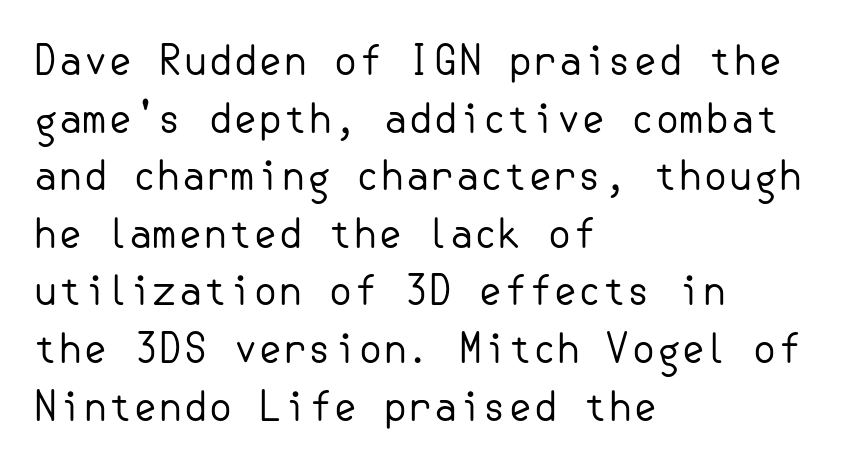
Q: Is the text bold? A: No.
Q: Is the text italic (slanted)? A: No, it is upright.
Q: Is the typeface a serif or a sans-serif typeface? A: Sans-serif.
Q: Is the text underlined? A: No.
Q: How is the paragraph aligned? A: Left-aligned.
Q: Is the spacing between letters normal or unusually wide? A: Normal.
Q: Is the spacing between lines tight, normal or loose? A: Normal.
Q: Width (condensed, normal, or wide)? A: Normal.
Q: Stroke contrast? A: Low.
Q: x-height? A: Small.
